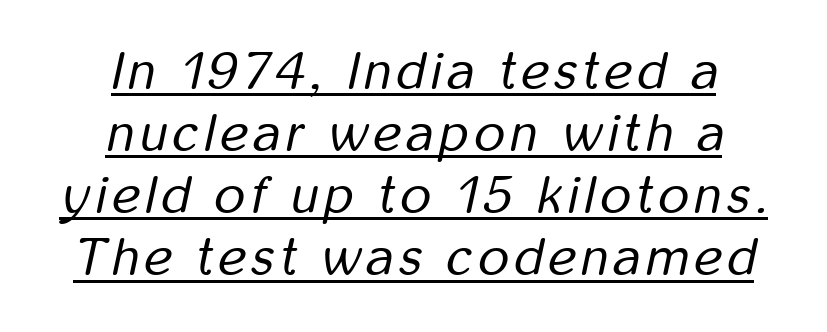
Q: Is the text bold? A: No.
Q: Is the text italic (slanted)? A: Yes, it leans right by about 12 degrees.
Q: Is the text underlined? A: Yes.
Q: How is the paragraph aligned? A: Centered.
Q: Width (condensed, normal, or wide)? A: Condensed.
Q: Stroke contrast? A: Low.
Q: x-height? A: Medium.
Q: Monospaced? A: No.
